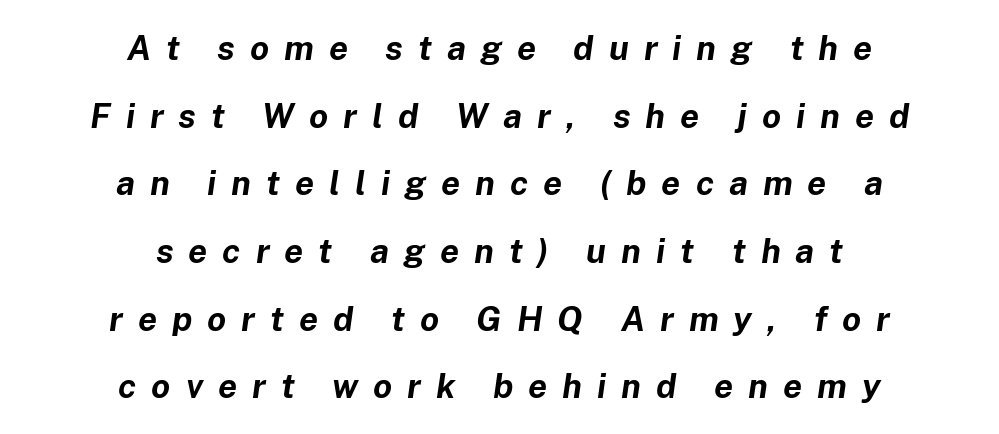
One glance says open: line gaps are wider than usual. The line texture is sparse and dotted thanks to wide tracking. The letters are slanted; this is an italic face. This rendering features lettering with no underline. Do the characters align in a grid? No, the font is proportional.
